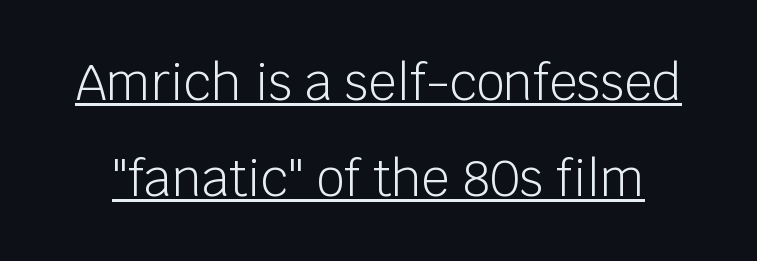
Q: Is the text bold? A: No.
Q: Is the text italic (slanted)? A: No, it is upright.
Q: Is the typeface a serif or a sans-serif typeface? A: Sans-serif.
Q: Is the text underlined? A: Yes.
Q: Is the spacing between letters normal or unusually wide? A: Normal.
Q: Is the spacing between lines tight, normal or loose? A: Loose.
Q: Width (condensed, normal, or wide)? A: Normal.
Q: Stroke contrast? A: Low.
Q: x-height? A: Large.
Q: Monospaced? A: No.
